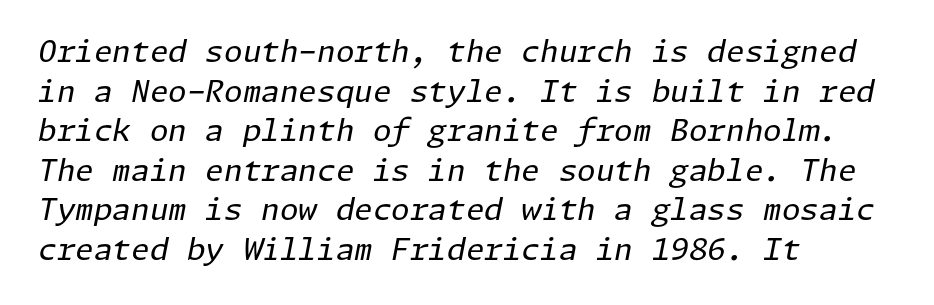
Only glyphs here, with clear space below each row. Compared with typical paragraphs, the rows here are spaced about the same. The axis of the letterforms is tilted away from vertical. The letterforms sit at book weight or below. Each word holds together tightly as a unit, with standard inter-letter gaps.
